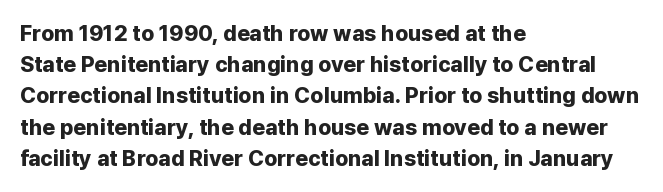
Q: Is the text bold? A: Yes.
Q: Is the text italic (slanted)? A: No, it is upright.
Q: Is the text underlined? A: No.
Q: How is the paragraph aligned? A: Left-aligned.
Q: Is the spacing between letters normal or unusually wide? A: Normal.
Q: Is the spacing between lines tight, normal or loose? A: Normal.
